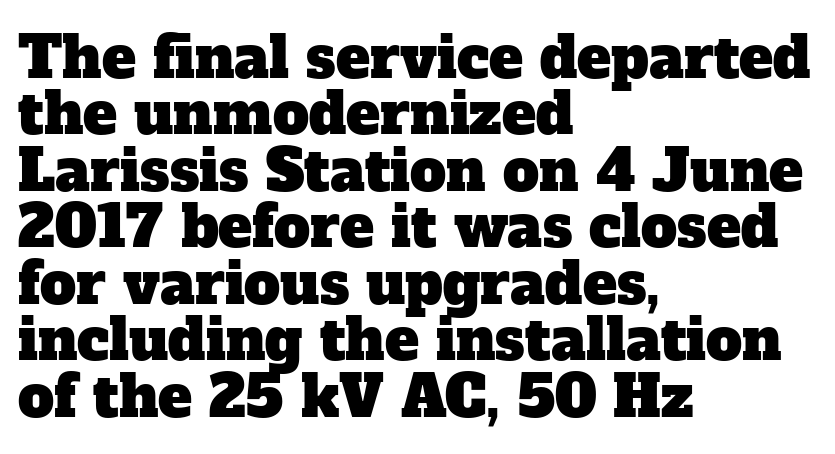
The image shows 57 px serif type; set left-aligned, tight line spacing (0.99x), normal letter spacing, not underlined; low stroke contrast and a medium x-height.
